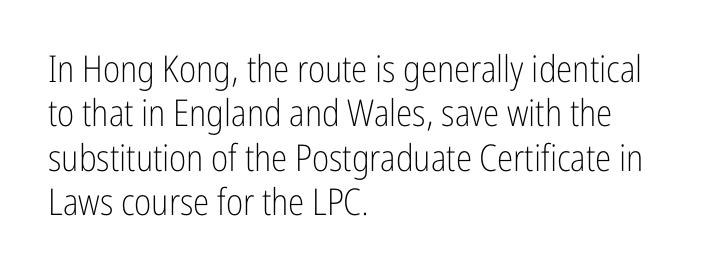
Q: Is the text bold? A: No.
Q: Is the text italic (slanted)? A: No, it is upright.
Q: Is the typeface a serif or a sans-serif typeface? A: Sans-serif.
Q: Is the text underlined? A: No.
Q: How is the paragraph aligned? A: Left-aligned.
Q: Is the spacing between letters normal or unusually wide? A: Normal.
Q: Width (condensed, normal, or wide)? A: Condensed.
Q: Stroke contrast? A: Low.
Q: x-height? A: Medium.
Q: Monospaced? A: No.
